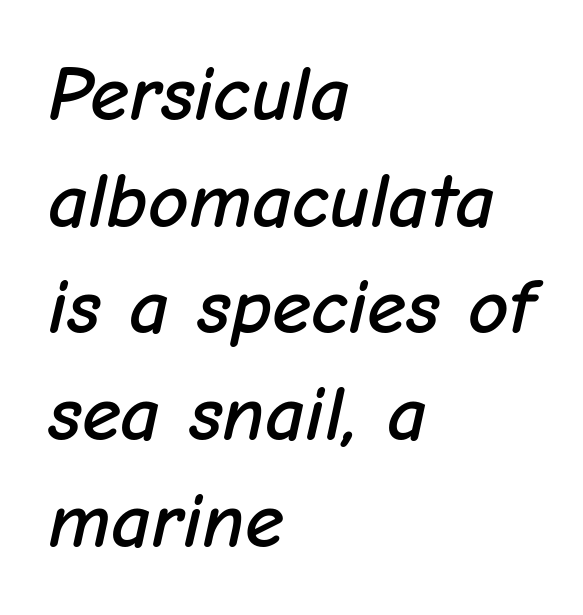
Q: Is the text italic (slanted)? A: Yes, it leans right by about 12 degrees.
Q: Is the text underlined? A: No.
Q: How is the paragraph aligned? A: Left-aligned.
Q: Is the spacing between letters normal or unusually wide? A: Normal.
Q: Is the spacing between lines tight, normal or loose? A: Normal.
Q: Width (condensed, normal, or wide)? A: Normal.
Q: Stroke contrast? A: Low.
Q: x-height? A: Medium.
Q: Monospaced? A: No.
